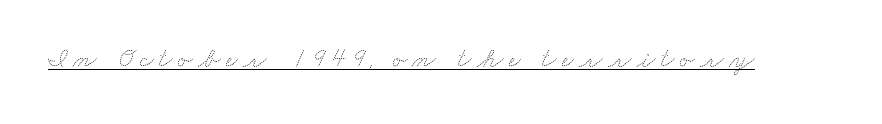
Students, note that the glyphs here are deliberately spaced far apart. The font is comparable to plain body text, perhaps lighter. A continuous stroke trails under the words, as in a hyperlink.
